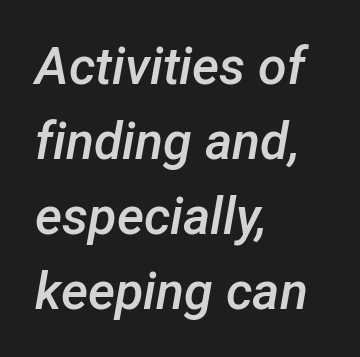
Q: Is the text bold? A: Semi-bold.
Q: Is the text italic (slanted)? A: Yes, it leans right by about 12 degrees.
Q: Is the text underlined? A: No.
Q: How is the paragraph aligned? A: Left-aligned.
Q: Is the spacing between letters normal or unusually wide? A: Normal.
Q: Is the spacing between lines tight, normal or loose? A: Normal.
Q: Width (condensed, normal, or wide)? A: Normal.
Q: Stroke contrast? A: Low.
Q: x-height? A: Medium.
Q: Monospaced? A: No.
